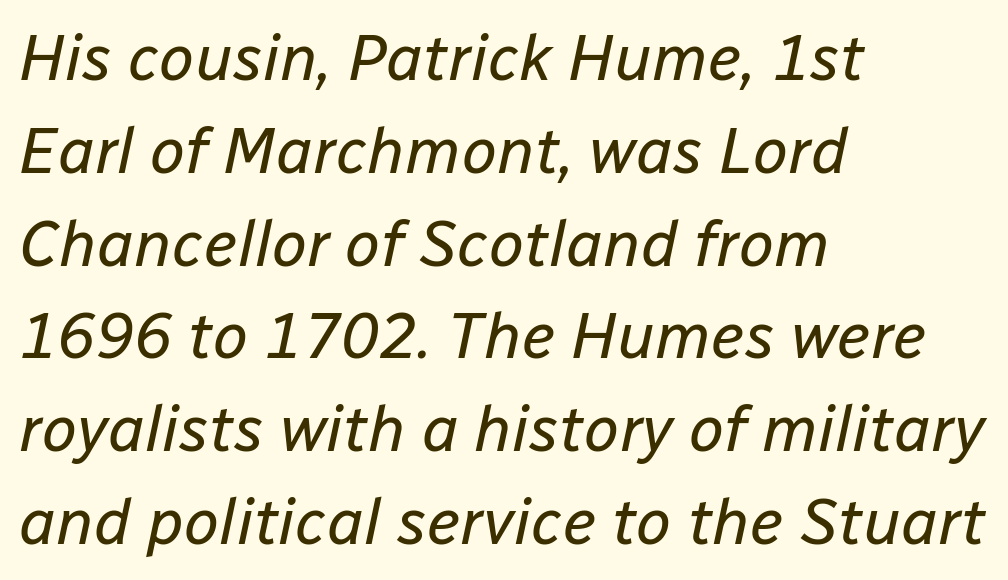
Rendered with sloped, italic letterforms. Words float on clear page, feet unadorned. Spacing verdict: proportional, widths tailored to each character. Nobody touched the tracking dial on this one. Reading down the column, the eye jumps a familiar distance to each next line. One-word summary of the alignment: left.
